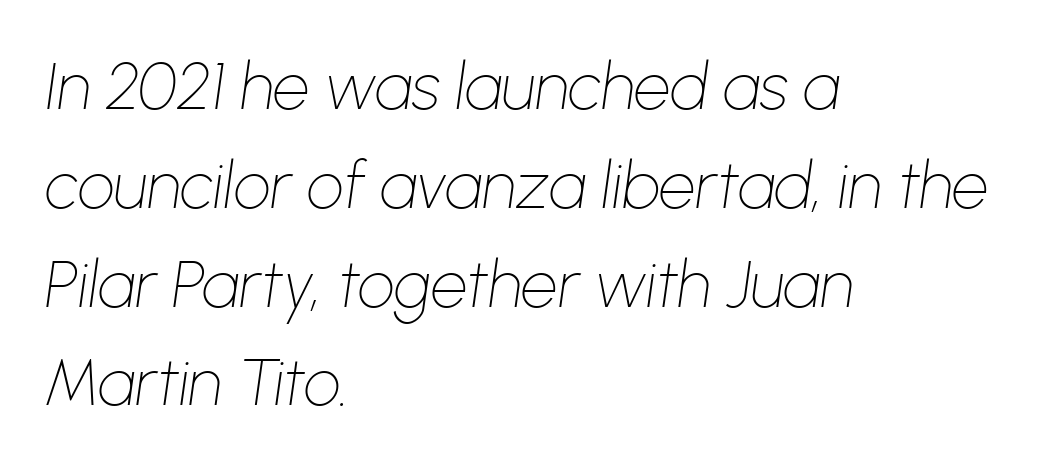
The image shows 65 px thin type, italic (leaning right); set left-aligned, normal line spacing (1.52x), normal letter spacing, not underlined; low stroke contrast and a medium x-height.
